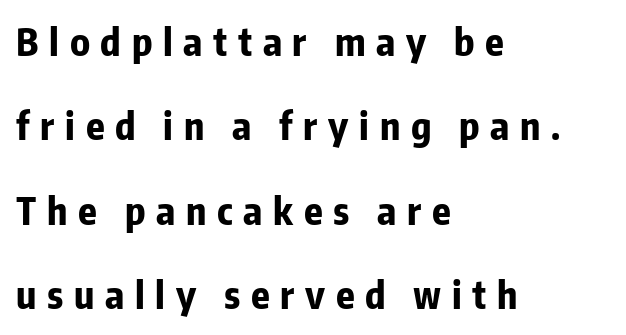
The image shows 38 px bold, condensed sans-serif type, upright; set left-aligned, loose line spacing (2.22x), unusually wide letter spacing (+0.28 em), not underlined; low stroke contrast and a medium x-height.
